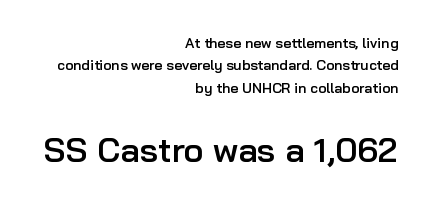
Does the copy run flush right? Yes — the right margin is perfectly even. The letters stand upright; this is a roman face. Spacing verdict: proportional, widths tailored to each character. In this sample the second text group is rendered at the bigger scale. Summary of weight: moderately heavy, a semibold.
